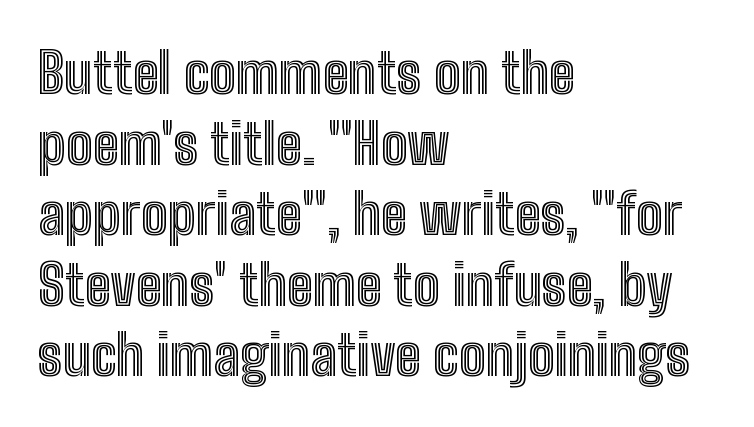
Q: Is the text italic (slanted)? A: No, it is upright.
Q: Is the text underlined? A: No.
Q: How is the paragraph aligned? A: Left-aligned.
Q: Is the spacing between letters normal or unusually wide? A: Normal.
Q: Is the spacing between lines tight, normal or loose? A: Normal.
Q: Width (condensed, normal, or wide)? A: Condensed.
Q: x-height? A: Medium.
Q: Monospaced? A: No.
